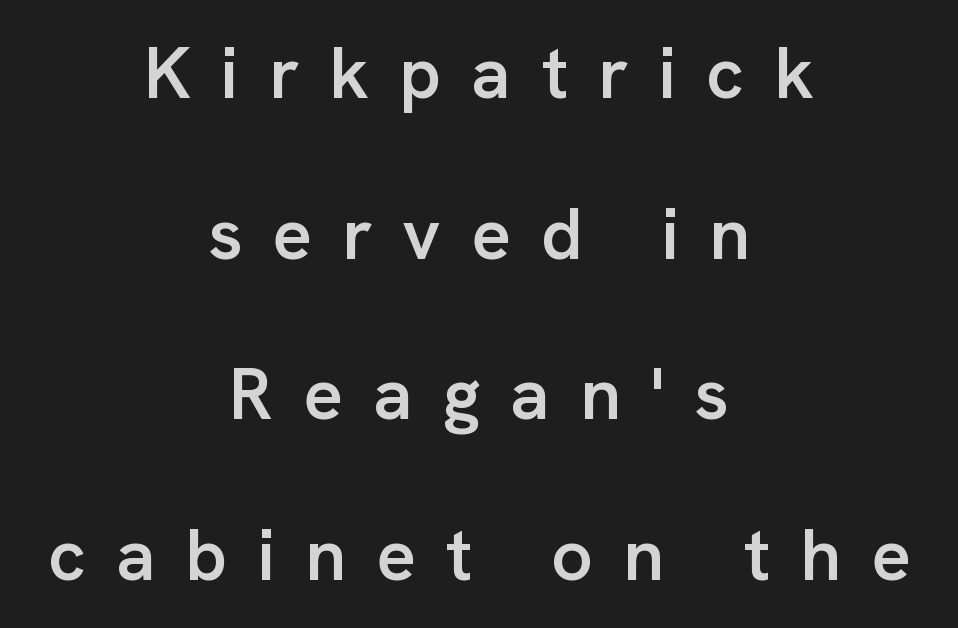
Q: Is the text bold? A: Semi-bold.
Q: Is the text italic (slanted)? A: No, it is upright.
Q: Is the typeface a serif or a sans-serif typeface? A: Sans-serif.
Q: Is the text underlined? A: No.
Q: How is the paragraph aligned? A: Centered.
Q: Is the spacing between letters normal or unusually wide? A: Unusually wide.
Q: Is the spacing between lines tight, normal or loose? A: Loose.
Q: Width (condensed, normal, or wide)? A: Normal.
Q: Stroke contrast? A: Low.
Q: x-height? A: Medium.
Q: Monospaced? A: No.
